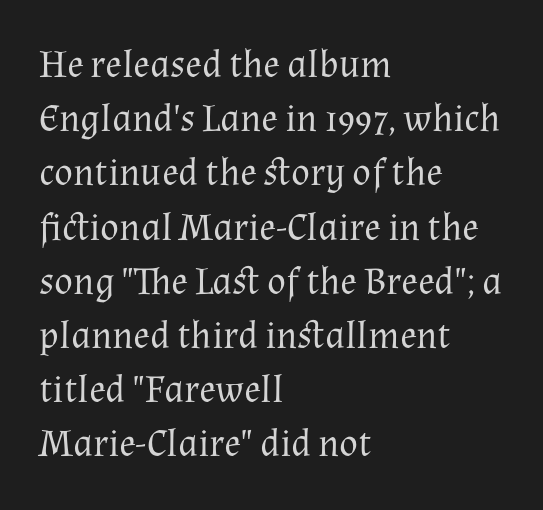
Each letter keeps its own natural width here, so spacing adapts to shape. The line-height multiplier appears to be the usual default. The letterforms sit shoulder to shoulder at normal distance. The characters are drawn with everyday or finer stroke widths.
